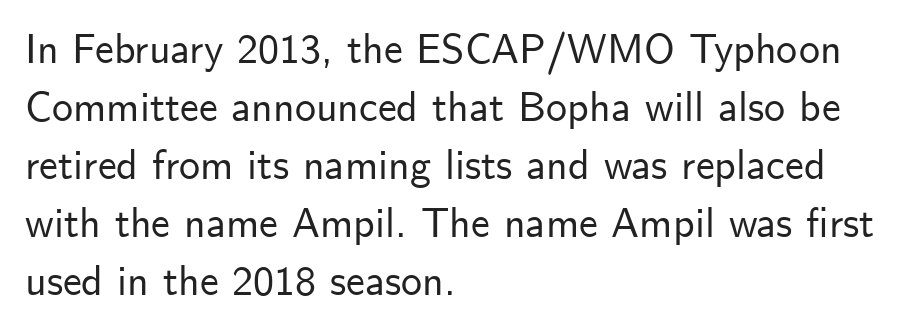
{"serif": "no", "italic": "no", "width": "normal", "stroke_contrast": "low", "x_height": "small", "monospaced": "no", "underline": "no", "align": "left", "line_spacing": "normal", "line_spacing_ratio": 1.38, "letter_spacing": "normal", "letter_spacing_em": 0.0, "glyph_px": 42}
